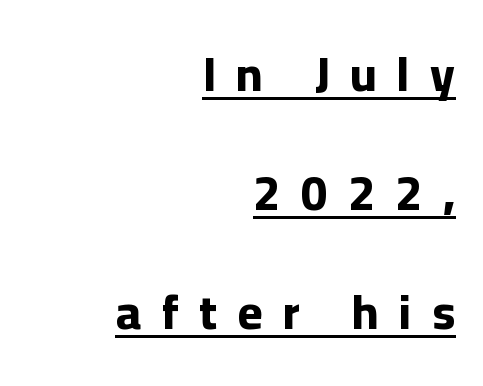
The leading is generous, giving the passage an open texture. In terms of weight, the rendering is a true, heavy bold. The letters stand straight up with perfectly vertical stems. One-word summary of the alignment: right. Font category for this specimen: sans-serif.
